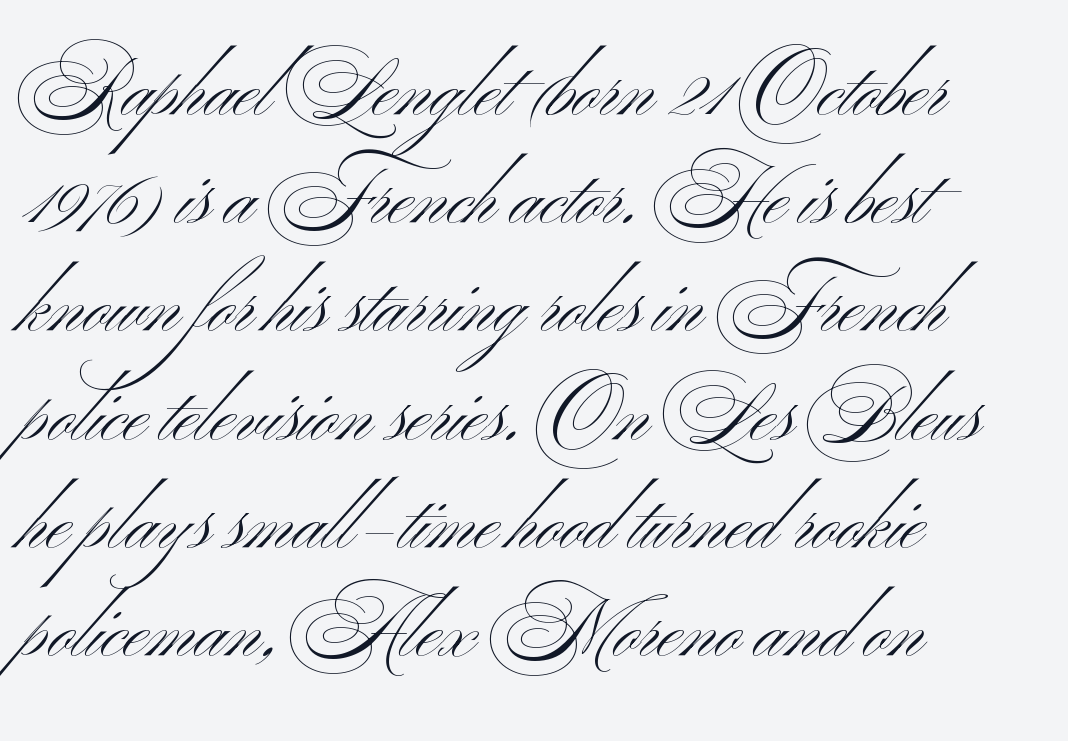
Plain, unruled lines of type. Font category for this specimen: sans-serif. Horizontal bands of white between lines are of average thickness. A student would call this left alignment; a typographer would say flush left, rag right.
